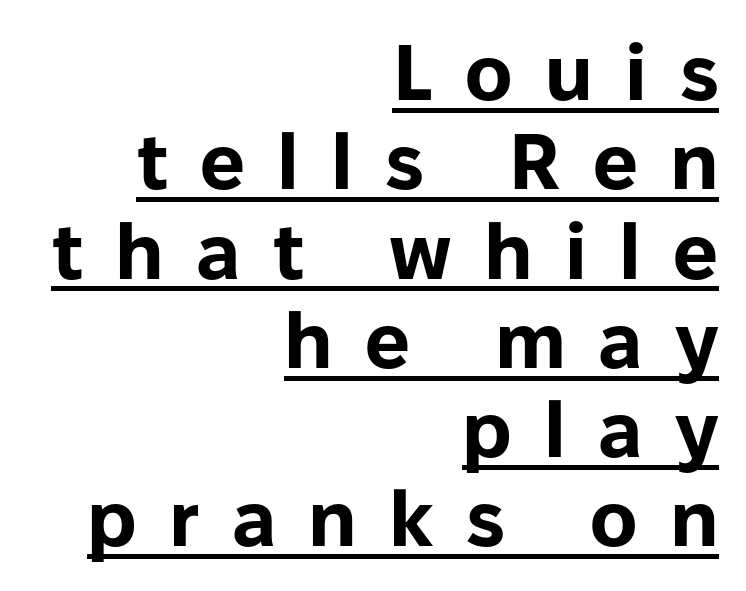
Regarding leading, the lines here are crowded together. Proportional: the letters do not fall into vertical columns. This rendering employs a face without finishing strokes, i.e., a sans-serif. The rag falls on the left side of this text block. The rendering uses a bold face; every stroke is thick and dark. No italicization has been applied; the sample stays upright.
